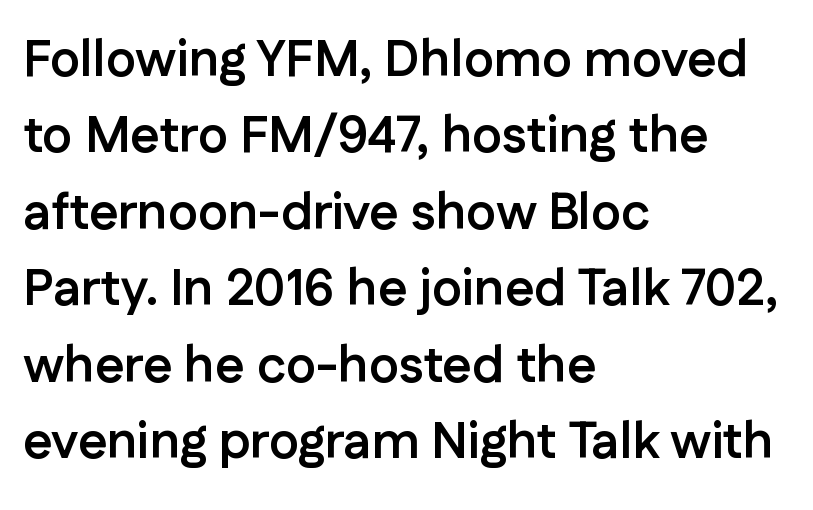
This rendering leaves character spacing at its baseline value. The typesetting leans heavy: a genuine bold. Layout note: lines flush left. Notice how the stems are strictly vertical — no italics here. The zone under the glyphs is completely vacant. Look at the bottom of the vertical strokes: they stop flat, with no serifs.
